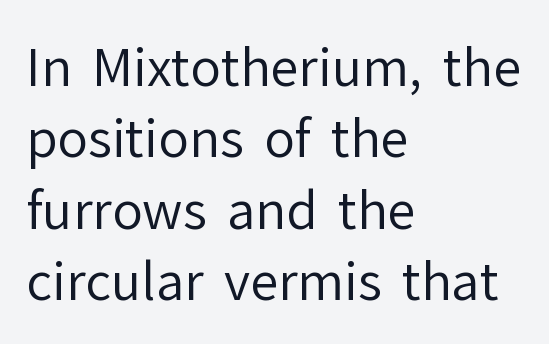
Q: Is the text bold? A: No.
Q: Is the text italic (slanted)? A: No, it is upright.
Q: Is the typeface a serif or a sans-serif typeface? A: Sans-serif.
Q: Is the text underlined? A: No.
Q: How is the paragraph aligned? A: Left-aligned.
Q: Is the spacing between letters normal or unusually wide? A: Normal.
Q: Is the spacing between lines tight, normal or loose? A: Normal.
Q: Width (condensed, normal, or wide)? A: Normal.
Q: Stroke contrast? A: Low.
Q: x-height? A: Medium.
Q: Monospaced? A: No.
